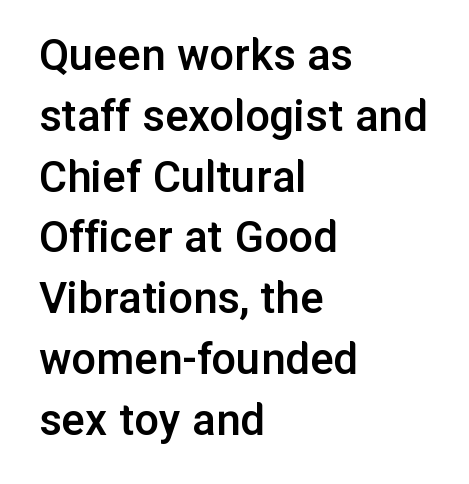
Q: Is the text bold? A: Semi-bold.
Q: Is the text italic (slanted)? A: No, it is upright.
Q: Is the typeface a serif or a sans-serif typeface? A: Sans-serif.
Q: Is the text underlined? A: No.
Q: How is the paragraph aligned? A: Left-aligned.
Q: Is the spacing between letters normal or unusually wide? A: Normal.
Q: Width (condensed, normal, or wide)? A: Normal.
Q: Stroke contrast? A: Low.
Q: x-height? A: Medium.
Q: Monospaced? A: No.
